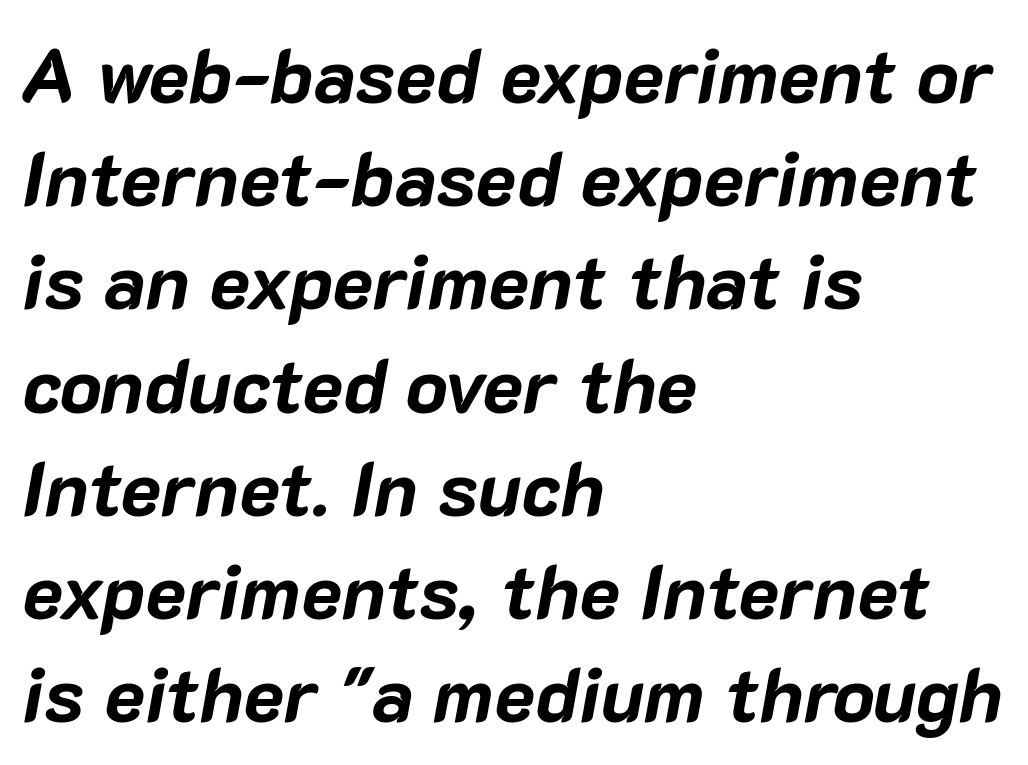
The image shows 77 px bold type, italic (leaning right); set left-aligned, normal line spacing (1.34x), normal letter spacing, not underlined; low stroke contrast and a medium x-height.
